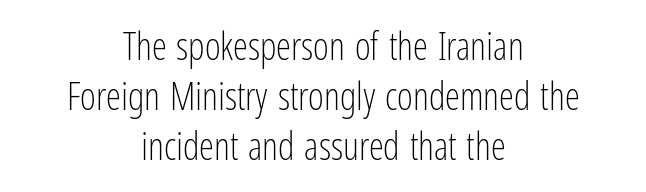
{"serif": "no", "italic": "no", "bold": "no", "weight": "light", "width": "condensed", "stroke_contrast": "low", "x_height": "medium", "monospaced": "no", "underline": "no", "align": "center", "line_spacing": "normal", "line_spacing_ratio": 1.32, "letter_spacing": "normal", "letter_spacing_em": 0.0, "glyph_px": 38}
